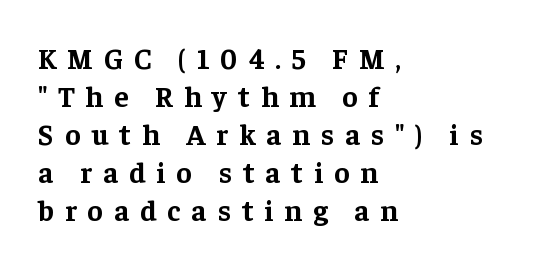
Here the designer chose a conventional face with non-uniform glyph widths. Quick note: underline off. Words appear elongated and porous because spacing is wide. Successive baselines arrive at the customary interval. The paragraph shown leans on its left margin.
